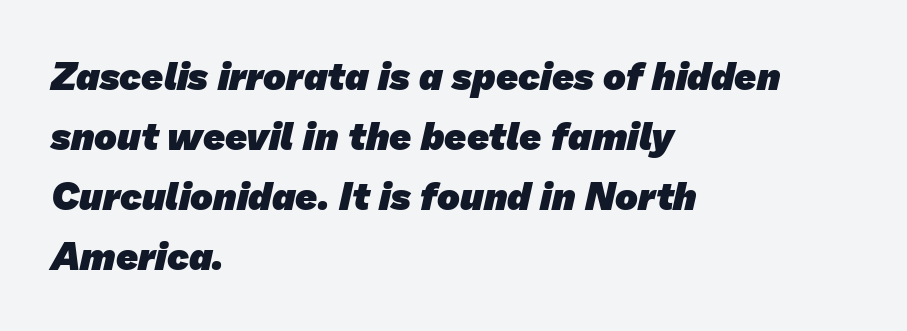
{"serif": "no", "bold": "yes", "weight": "heavy", "width": "normal", "stroke_contrast": "low", "x_height": "medium", "monospaced": "no", "underline": "no", "align": "left", "line_spacing": "normal", "line_spacing_ratio": 1.58, "letter_spacing": "normal", "letter_spacing_em": 0.0, "glyph_px": 38}
